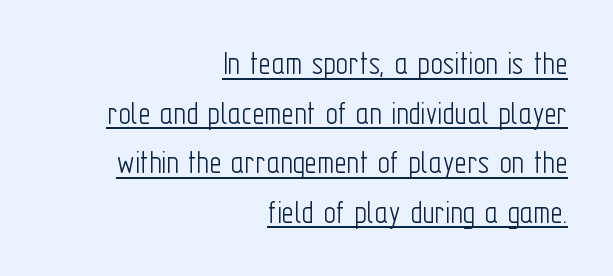
The image shows 34 px light, condensed sans-serif type, upright; set right-aligned, normal line spacing (1.46x), normal letter spacing, underlined; low stroke contrast and a medium x-height.
